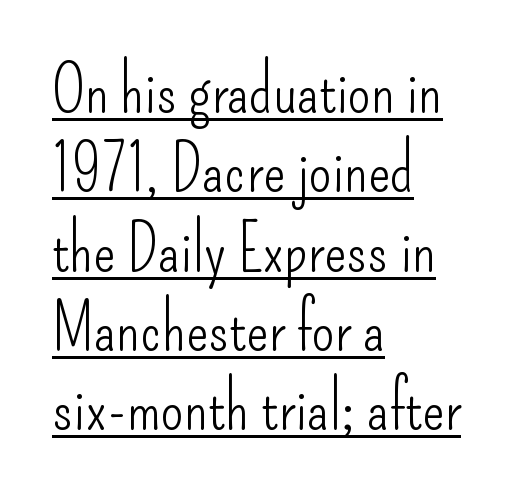
Q: Is the text bold? A: No.
Q: Is the text italic (slanted)? A: No, it is upright.
Q: Is the typeface a serif or a sans-serif typeface? A: Sans-serif.
Q: Is the text underlined? A: Yes.
Q: How is the paragraph aligned? A: Left-aligned.
Q: Is the spacing between letters normal or unusually wide? A: Normal.
Q: Width (condensed, normal, or wide)? A: Condensed.
Q: Stroke contrast? A: Low.
Q: x-height? A: Small.
Q: Monospaced? A: No.
